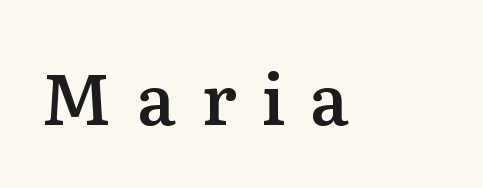
A typesetter would call this proportional, since set widths differ per character. Each word looks stretched out because of the extra space between its letters. Look at the bottom of the vertical strokes: they flare into serifs here. The glyphs are unaccompanied by any horizontal stroke below them. Quick note: not italic, upright. The characters look somewhat weighty, a semibold short of true bold.
